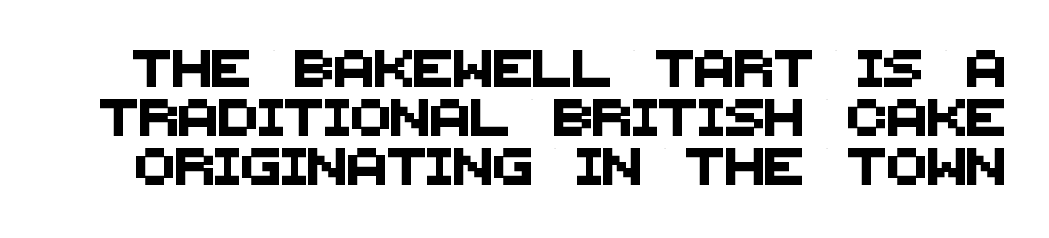
{"serif": "no", "width": "normal", "stroke_contrast": "medium", "x_height": "large", "monospaced": "no", "underline": "no", "line_spacing": "normal", "line_spacing_ratio": 1.33, "letter_spacing": "normal", "letter_spacing_em": 0.0, "glyph_px": 37}
